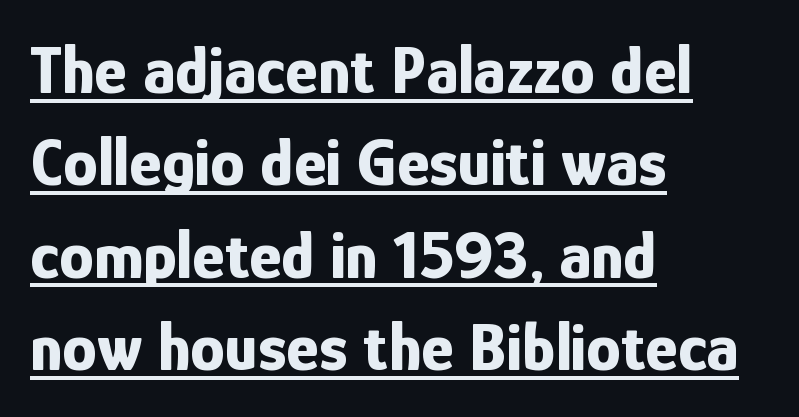
The image shows 69 px bold, condensed sans-serif type, upright; set left-aligned, normal line spacing (1.34x), normal letter spacing, underlined; low stroke contrast and a medium x-height.
